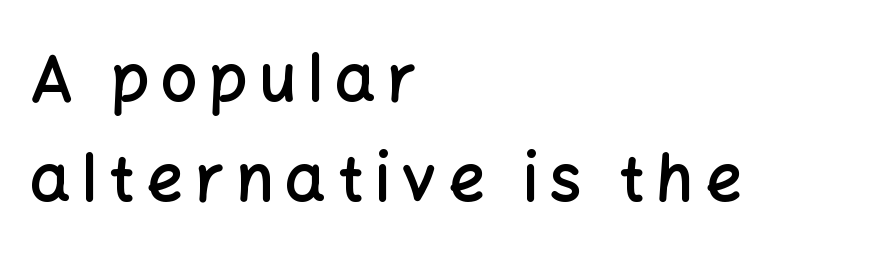
Q: Is the text bold? A: Semi-bold.
Q: Is the text italic (slanted)? A: No, it is upright.
Q: Is the typeface a serif or a sans-serif typeface? A: Sans-serif.
Q: Is the text underlined? A: No.
Q: How is the paragraph aligned? A: Left-aligned.
Q: Is the spacing between lines tight, normal or loose? A: Normal.
Q: Width (condensed, normal, or wide)? A: Normal.
Q: Stroke contrast? A: Low.
Q: x-height? A: Medium.
Q: Monospaced? A: No.
